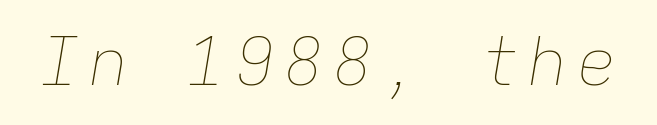
{"italic": "yes", "lean": "right", "slant_degrees": 9, "bold": "no", "weight": "thin", "width": "normal", "stroke_contrast": "low", "x_height": "medium", "monospaced": "yes", "underline": "no", "glyph_px": 66}
